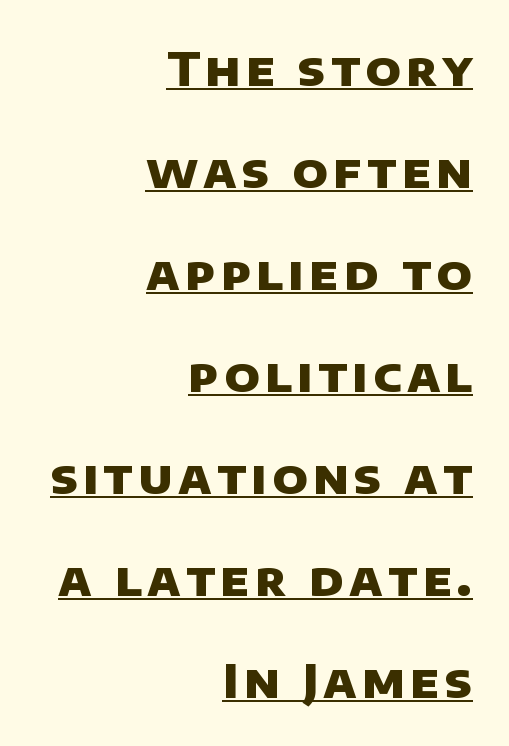
The image shows 47 px heavy sans-serif type; set right-aligned, loose line spacing (2.17x), underlined; low stroke contrast and a large x-height.
